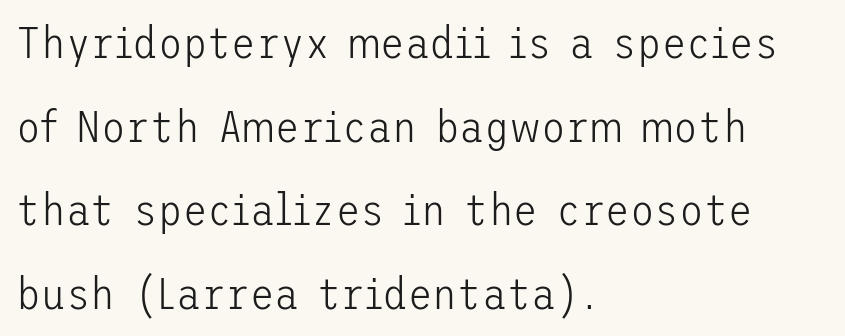
Unlike italic type, these characters show no tilt at all. Check the space under the baseline: it is left empty. You could call the tracking neutral — neither tight nor loose. Does the type have serifs? No, each stem ends abruptly. A student would call this left alignment; a typographer would say flush left, rag right. Is the type heavy? It reads as light-to-regular instead.
